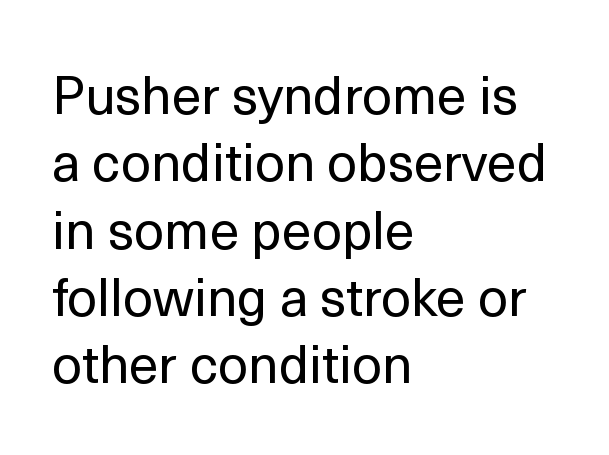
This is roman type, the default non-slanted kind. Reading down the column, the eye jumps a familiar distance to each next line. To sum up the face: it is a sans, with no serifs. You could not count columns in this text — the font is proportionally spaced.
